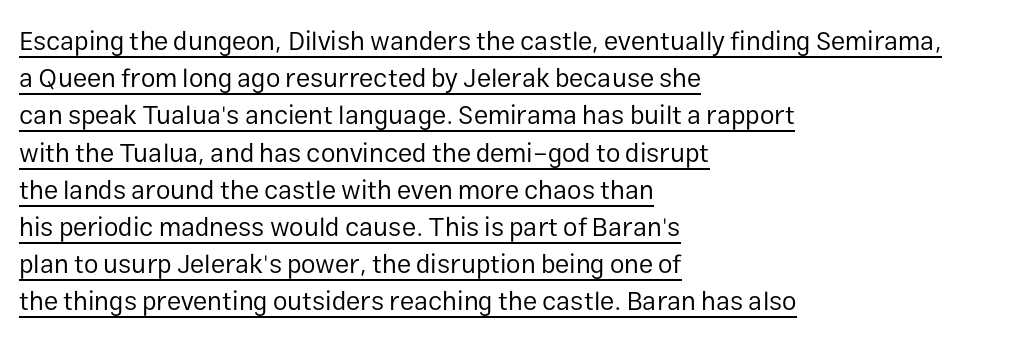
The image shows 26 px text type, upright; set left-aligned, normal line spacing (1.43x), normal letter spacing, underlined.
